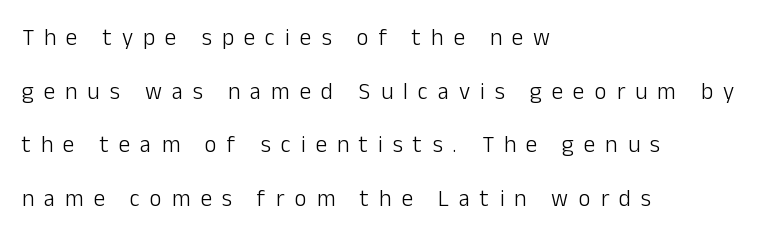
Q: Is the text bold? A: No.
Q: Is the text italic (slanted)? A: No, it is upright.
Q: Is the text underlined? A: No.
Q: How is the paragraph aligned? A: Left-aligned.
Q: Is the spacing between letters normal or unusually wide? A: Unusually wide.
Q: Is the spacing between lines tight, normal or loose? A: Loose.
